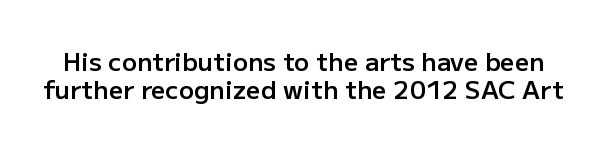
{"italic": "no", "bold": "semi", "underline": "no", "line_spacing": "tight", "line_spacing_ratio": 1.11, "letter_spacing": "normal", "letter_spacing_em": 0.0, "glyph_px": 25}
